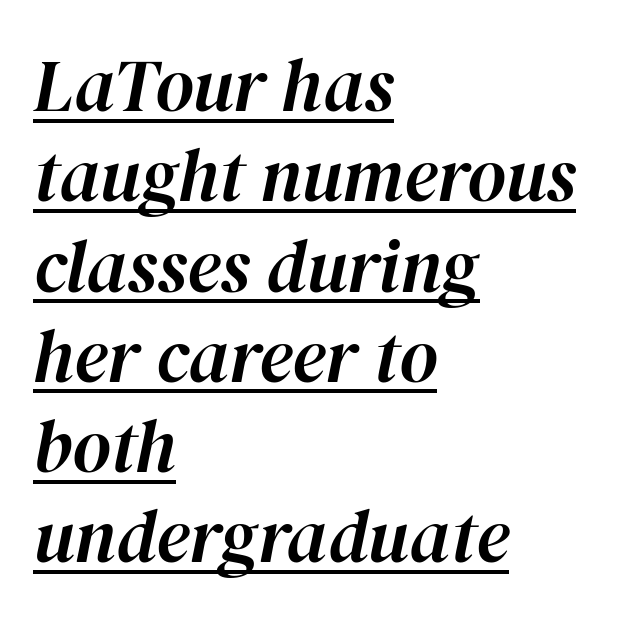
The image shows 74 px text type, italic (leaning right); set left-aligned, line spacing 1.22x, normal letter spacing, underlined; high stroke contrast and a medium x-height.
